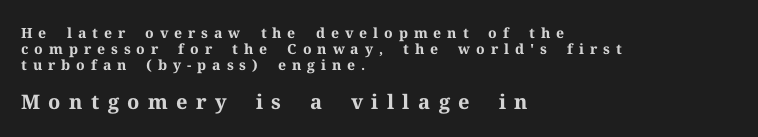
The image shows 20 px bold type, upright; set left-aligned, tight line spacing (1.15x), unusually wide letter spacing (+0.42 em), not underlined; the second (bottom) block is 1.43x larger.
